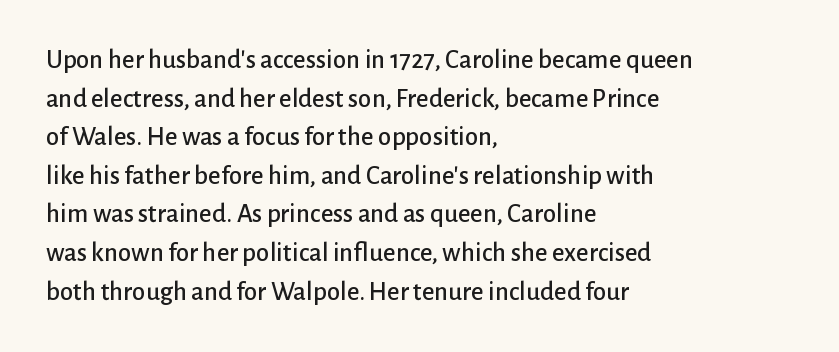
Q: Is the text italic (slanted)? A: No, it is upright.
Q: Is the text underlined? A: No.
Q: How is the paragraph aligned? A: Left-aligned.
Q: Is the spacing between letters normal or unusually wide? A: Normal.
Q: Is the spacing between lines tight, normal or loose? A: Normal.
